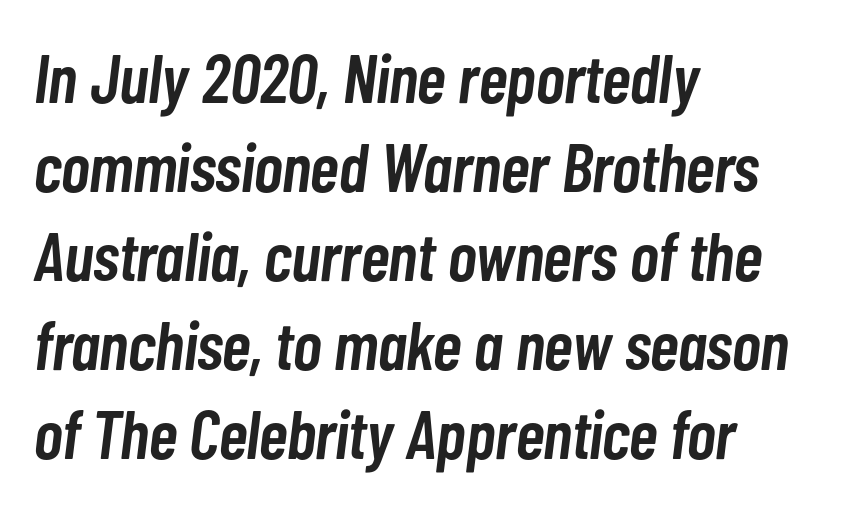
Q: Is the text bold? A: Semi-bold.
Q: Is the text italic (slanted)? A: Yes, it leans right by about 7 degrees.
Q: Is the text underlined? A: No.
Q: How is the paragraph aligned? A: Left-aligned.
Q: Is the spacing between letters normal or unusually wide? A: Normal.
Q: Is the spacing between lines tight, normal or loose? A: Normal.
Q: Width (condensed, normal, or wide)? A: Condensed.
Q: Stroke contrast? A: Low.
Q: x-height? A: Medium.
Q: Monospaced? A: No.
